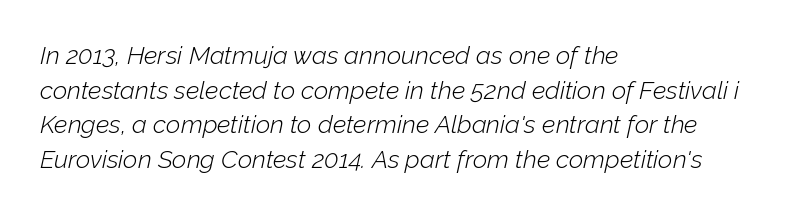
Q: Is the text bold? A: No.
Q: Is the text italic (slanted)? A: Yes, it leans right by about 12 degrees.
Q: Is the text underlined? A: No.
Q: How is the paragraph aligned? A: Left-aligned.
Q: Is the spacing between letters normal or unusually wide? A: Normal.
Q: Is the spacing between lines tight, normal or loose? A: Normal.
